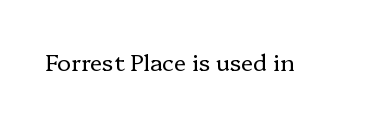
{"italic": "no", "bold": "no", "underline": "no", "letter_spacing": "normal", "letter_spacing_em": 0.0, "glyph_px": 23}
